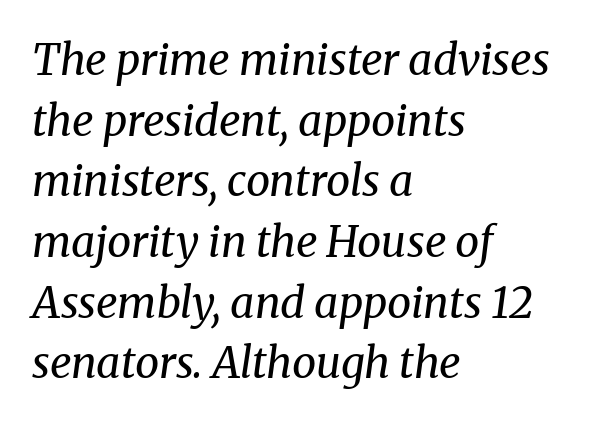
The image shows 43 px regular-weight serif type, italic (leaning right); set left-aligned, normal line spacing (1.41x), normal letter spacing, not underlined; medium stroke contrast and a medium x-height.
